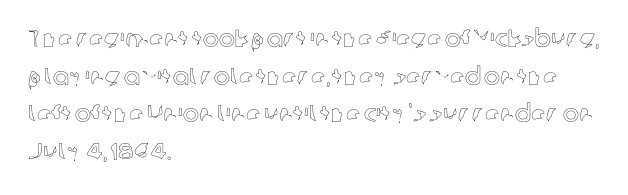
Q: Is the text italic (slanted)? A: No, it is upright.
Q: Is the text underlined? A: No.
Q: How is the paragraph aligned? A: Left-aligned.
Q: Is the spacing between letters normal or unusually wide? A: Normal.
Q: Is the spacing between lines tight, normal or loose? A: Normal.
